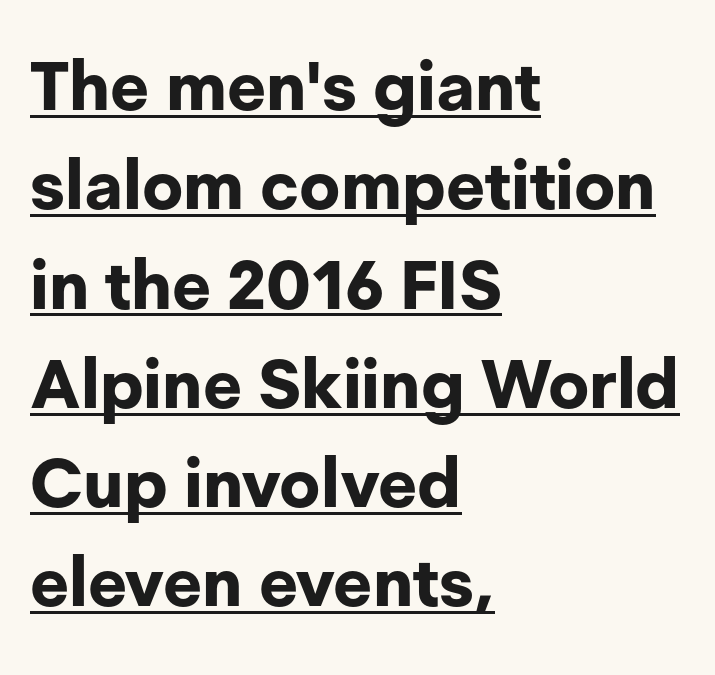
The image shows 68 px bold sans-serif type, upright; set left-aligned, normal line spacing (1.46x), normal letter spacing, underlined; low stroke contrast and a medium x-height.
